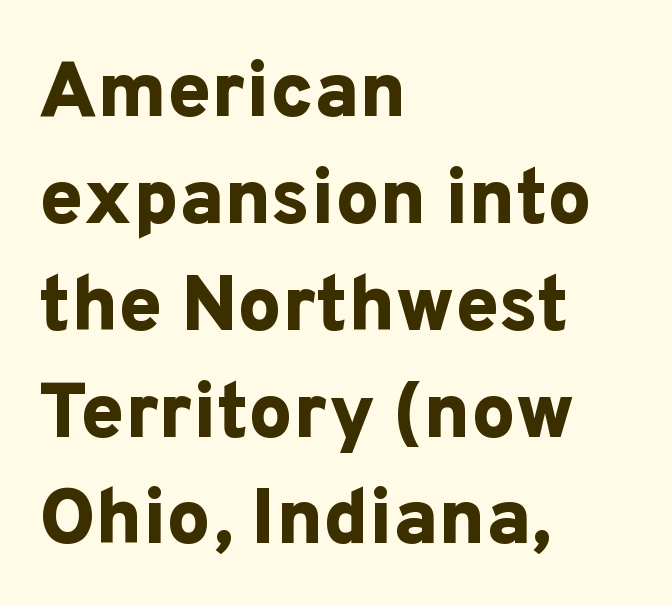
Typeset ragged right — the left edge is the straight one. The rendering shows plain stroke endings on the letterforms — a sans-serif design. Heavy, bold letterforms. Quick note: not italic, upright.
